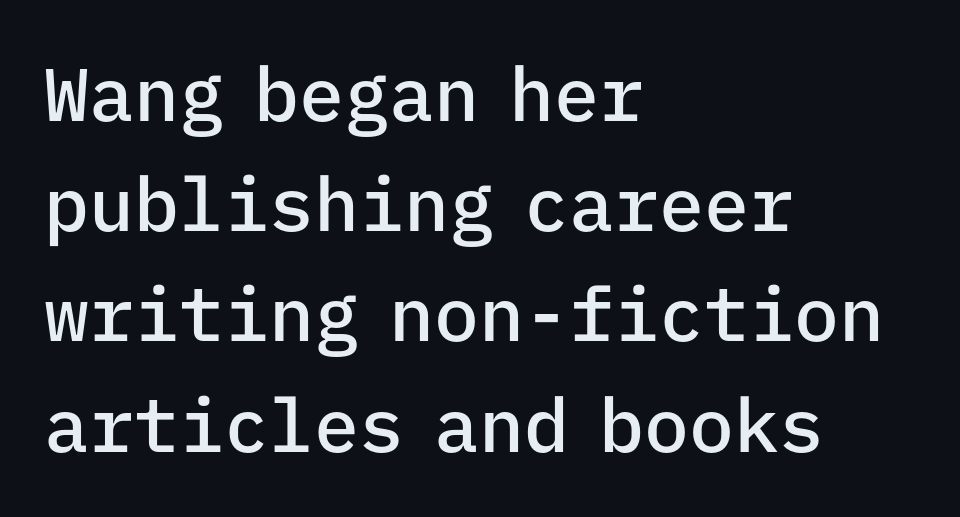
Q: Is the text bold? A: Semi-bold.
Q: Is the text italic (slanted)? A: No, it is upright.
Q: Is the typeface a serif or a sans-serif typeface? A: Sans-serif.
Q: Is the text underlined? A: No.
Q: How is the paragraph aligned? A: Left-aligned.
Q: Is the spacing between letters normal or unusually wide? A: Normal.
Q: Is the spacing between lines tight, normal or loose? A: Normal.
Q: Width (condensed, normal, or wide)? A: Normal.
Q: Stroke contrast? A: Low.
Q: x-height? A: Medium.
Q: Monospaced? A: Yes.
